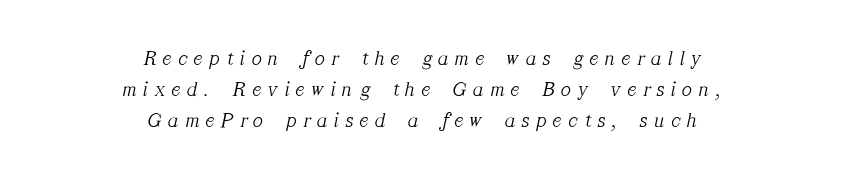
Q: Is the text bold? A: No.
Q: Is the text italic (slanted)? A: Yes, it leans right by about 12 degrees.
Q: Is the text underlined? A: No.
Q: How is the paragraph aligned? A: Centered.
Q: Is the spacing between letters normal or unusually wide? A: Unusually wide.
Q: Is the spacing between lines tight, normal or loose? A: Normal.
